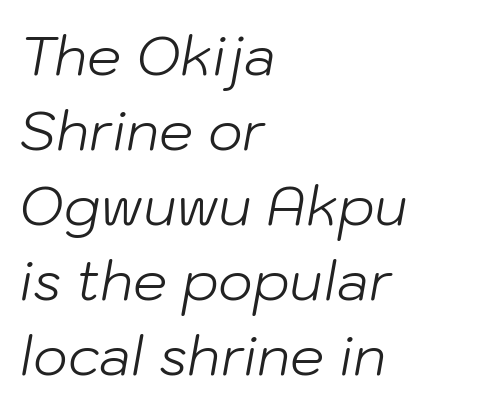
{"italic": "yes", "lean": "right", "slant_degrees": 10, "bold": "no", "weight": "light", "width": "normal", "stroke_contrast": "low", "x_height": "medium", "monospaced": "no", "underline": "no", "align": "left", "line_spacing": "normal", "line_spacing_ratio": 1.39, "letter_spacing": "normal", "letter_spacing_em": 0.0, "glyph_px": 54}
